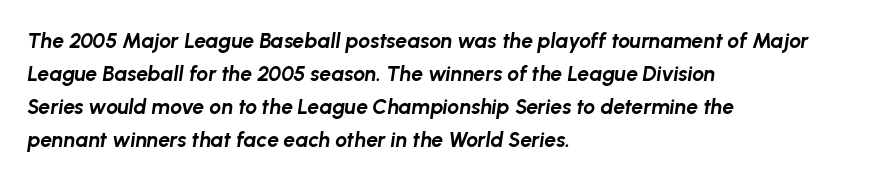
{"italic": "yes", "lean": "right", "slant_degrees": 8, "bold": "yes", "underline": "no", "align": "left", "line_spacing": "normal", "line_spacing_ratio": 1.57, "letter_spacing": "normal", "letter_spacing_em": 0.0, "glyph_px": 21}
